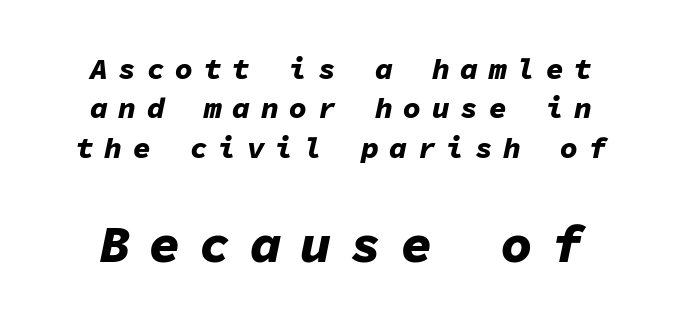
{"italic": "yes", "lean": "right", "slant_degrees": 11, "bold": "yes", "weight": "bold", "width": "normal", "stroke_contrast": "low", "x_height": "medium", "monospaced": "yes", "underline": "no", "line_spacing": "normal", "line_spacing_ratio": 1.31, "letter_spacing": "wide", "letter_spacing_em": 0.35, "larger_block": "second", "size_ratio": 1.77, "glyph_px": 53}
